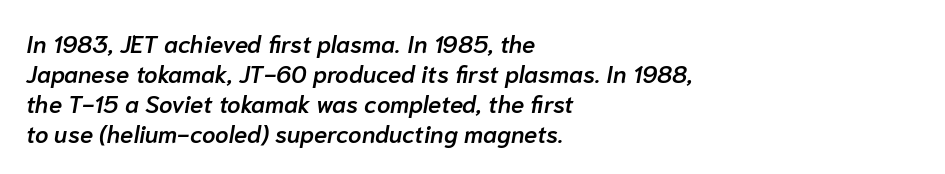
{"italic": "yes", "lean": "right", "slant_degrees": 10, "bold": "semi", "underline": "no", "align": "left", "line_spacing": "normal", "line_spacing_ratio": 1.25, "letter_spacing": "normal", "letter_spacing_em": 0.0, "glyph_px": 24}
